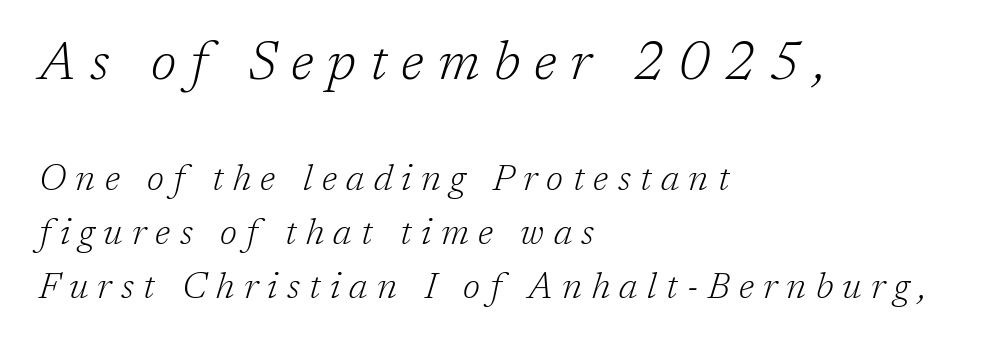
{"serif": "yes", "italic": "yes", "lean": "right", "slant_degrees": 17, "bold": "no", "weight": "light", "width": "normal", "stroke_contrast": "low", "x_height": "medium", "monospaced": "no", "underline": "no", "align": "left", "line_spacing": "normal", "line_spacing_ratio": 1.5, "letter_spacing": "wide", "letter_spacing_em": 0.26, "larger_block": "first", "size_ratio": 1.5, "glyph_px": 54}
